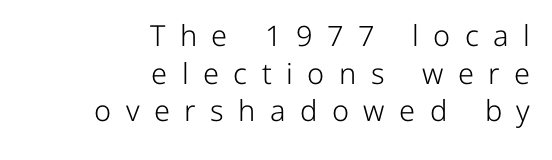
The image shows 29 px light sans-serif type, upright; set right-aligned, normal line spacing (1.3x), unusually wide letter spacing (+0.5 em), not underlined; low stroke contrast and a medium x-height.
